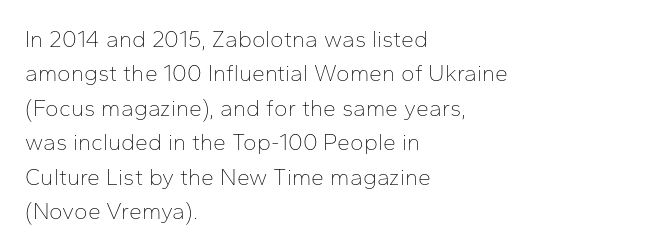
The image shows 23 px text type, upright; set left-aligned, normal line spacing (1.5x), normal letter spacing, not underlined.
